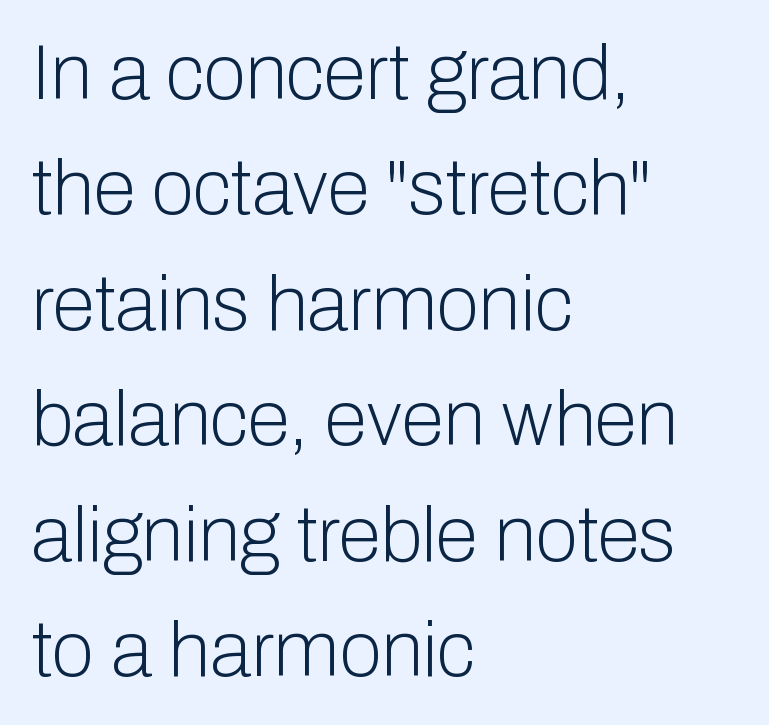
One-word summary of the alignment: left. The axis of the letterforms is exactly vertical. These lines are rendered in a variable-pitch font. The gaps between neighbouring characters are ordinary and unremarkable. The space directly below the letters is spotless.
